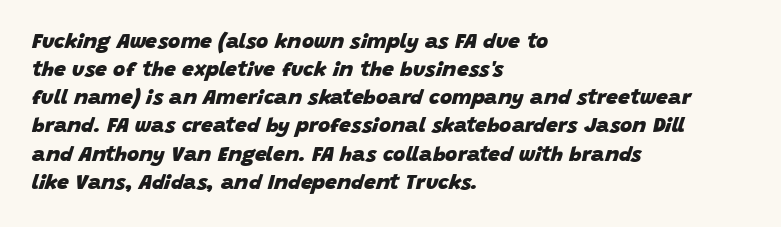
The image shows 21 px bold type, italic (leaning right); set left-aligned, normal line spacing (1.34x), normal letter spacing, not underlined.
